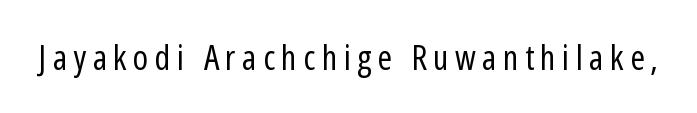
Q: Is the text bold? A: No.
Q: Is the text italic (slanted)? A: No, it is upright.
Q: Is the typeface a serif or a sans-serif typeface? A: Sans-serif.
Q: Is the text underlined? A: No.
Q: Width (condensed, normal, or wide)? A: Condensed.
Q: Stroke contrast? A: Low.
Q: x-height? A: Medium.
Q: Monospaced? A: No.
